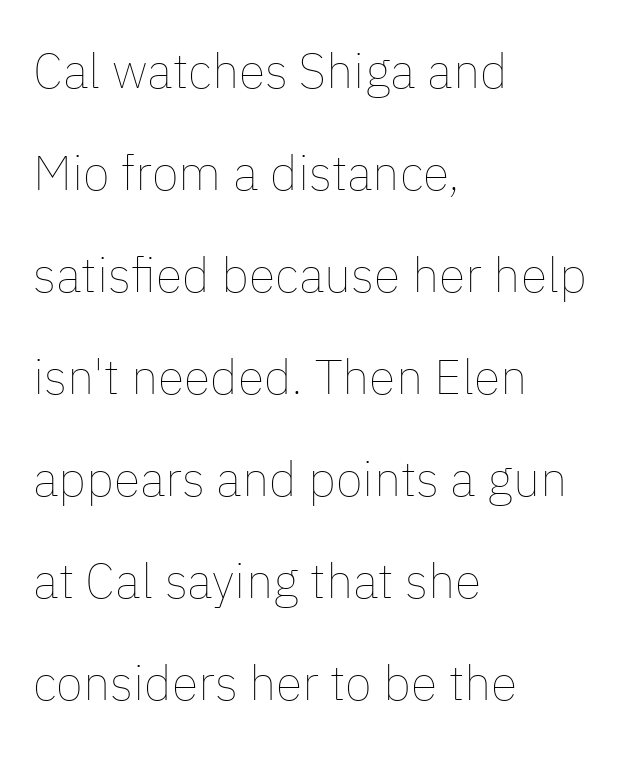
Q: Is the text bold? A: No.
Q: Is the text italic (slanted)? A: No, it is upright.
Q: Is the text underlined? A: No.
Q: How is the paragraph aligned? A: Left-aligned.
Q: Is the spacing between letters normal or unusually wide? A: Normal.
Q: Is the spacing between lines tight, normal or loose? A: Loose.
Q: Width (condensed, normal, or wide)? A: Normal.
Q: Stroke contrast? A: Low.
Q: x-height? A: Medium.
Q: Monospaced? A: No.
